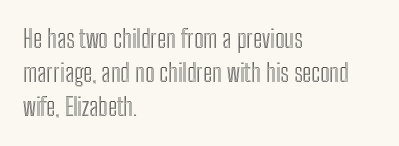
The image shows 25 px text type, upright; set left-aligned, normal line spacing (1.37x), normal letter spacing, not underlined.
